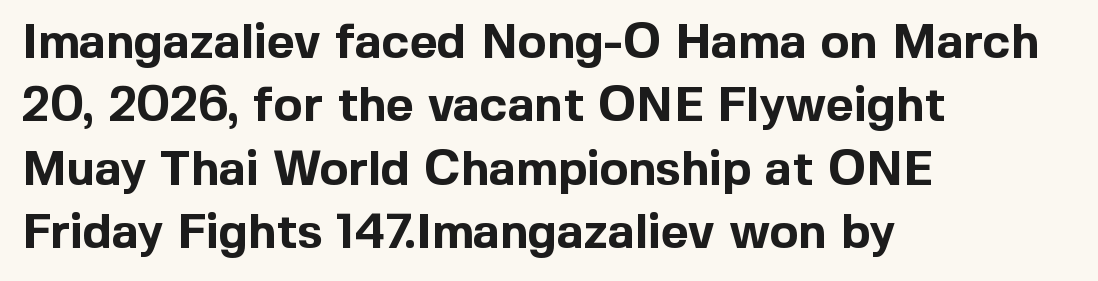
Baseline-to-baseline distance is the conventional proportion of letter height. The letters stand straight up with perfectly vertical stems. The letters carry no serifs — their stems end cleanly without finishing strokes. The specimen omits any rule beneath the text block's lines. Letter spacing: default.
